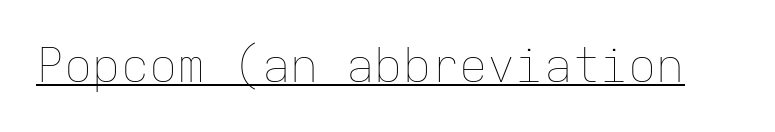
Q: Is the text bold? A: No.
Q: Is the text italic (slanted)? A: No, it is upright.
Q: Is the text underlined? A: Yes.
Q: Is the spacing between letters normal or unusually wide? A: Normal.
Q: Width (condensed, normal, or wide)? A: Normal.
Q: Stroke contrast? A: Low.
Q: x-height? A: Medium.
Q: Monospaced? A: Yes.
